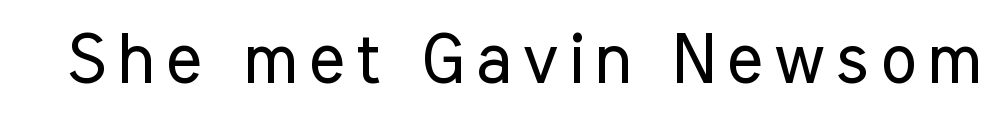
The image shows 69 px regular-weight, condensed sans-serif type, upright; set not underlined; low stroke contrast and a medium x-height.
